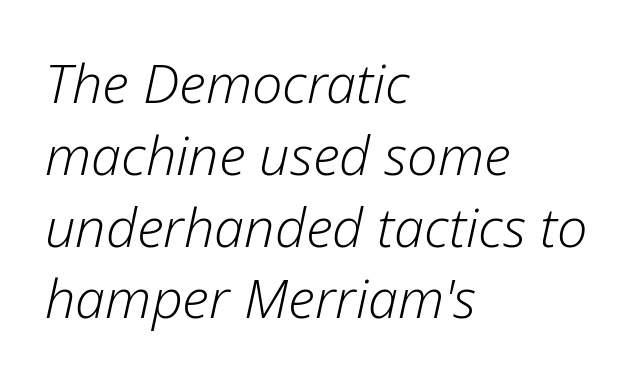
The image shows 54 px light type, italic (leaning right); set left-aligned, normal line spacing (1.33x), normal letter spacing, not underlined; low stroke contrast and a medium x-height.
